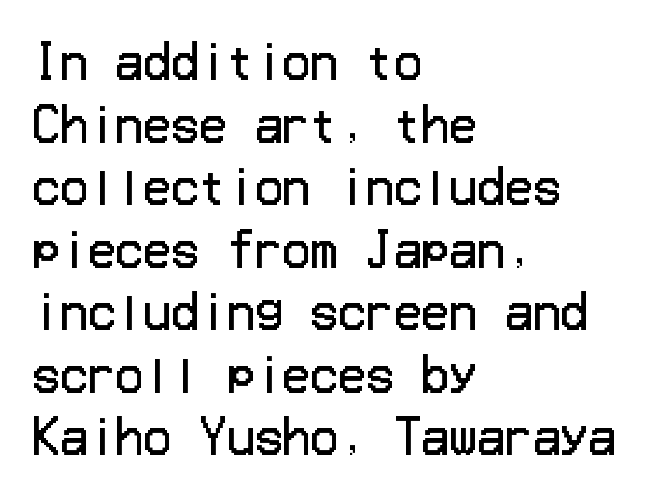
Is there any slant? The stems are plumb. Vertically, the passage feels balanced, rows spaced as you'd expect. Serif or sans? Sans — the stroke terminals are bare. Line starts are locked; line ends wander. A bare baseline throughout the passage. Letter spacing: default.
